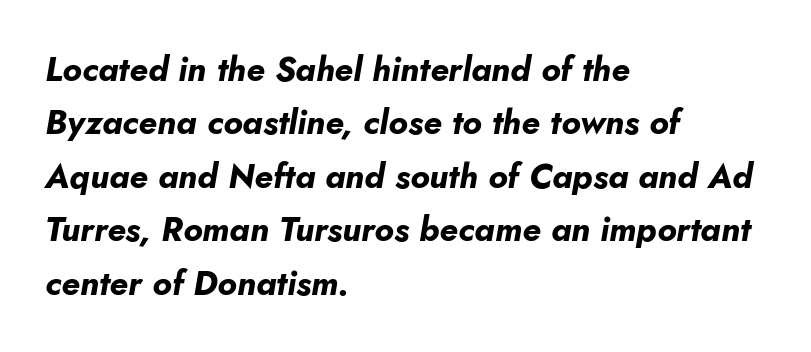
Q: Is the text bold? A: Yes.
Q: Is the text italic (slanted)? A: Yes, it leans right by about 10 degrees.
Q: Is the text underlined? A: No.
Q: How is the paragraph aligned? A: Left-aligned.
Q: Is the spacing between letters normal or unusually wide? A: Normal.
Q: Is the spacing between lines tight, normal or loose? A: Normal.
Q: Width (condensed, normal, or wide)? A: Normal.
Q: Stroke contrast? A: Low.
Q: x-height? A: Small.
Q: Monospaced? A: No.
